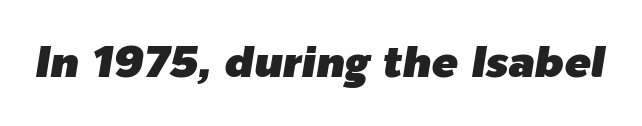
Q: Is the text italic (slanted)? A: Yes, it leans right by about 9 degrees.
Q: Is the text underlined? A: No.
Q: Is the spacing between letters normal or unusually wide? A: Normal.
Q: Width (condensed, normal, or wide)? A: Normal.
Q: Stroke contrast? A: Low.
Q: x-height? A: Medium.
Q: Monospaced? A: No.
